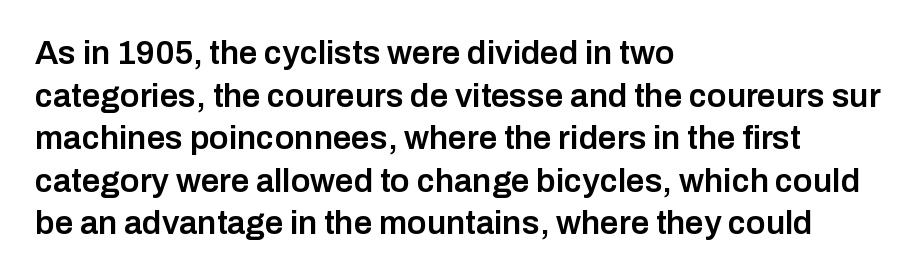
Tall strokes in this sample are plumb rather than angled. The rag falls on the right side of this text block. Compared with an ordinary text face, these strokes are moderately heavier — a semibold. Character widths vary here, with narrow letters taking less room than wide ones. In terms of letterspacing, this is plain default setting.
